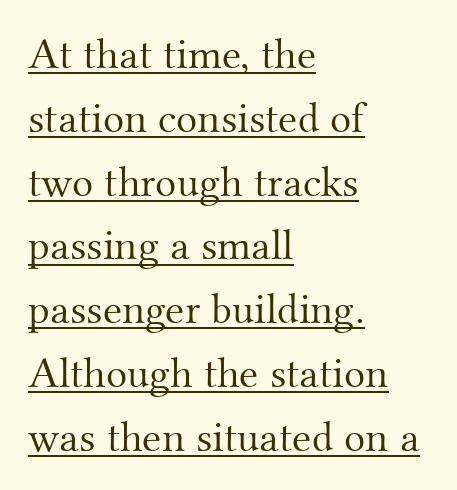
Vertical strokes here are truly vertical. The font sits on the lighter half of the weight spectrum, regular included. Looks like regular typesetting: each glyph gets only the width it needs. Look at the tracking — it's just the regular setting, nothing added. Honestly, the row spacing looks completely unremarkable.
